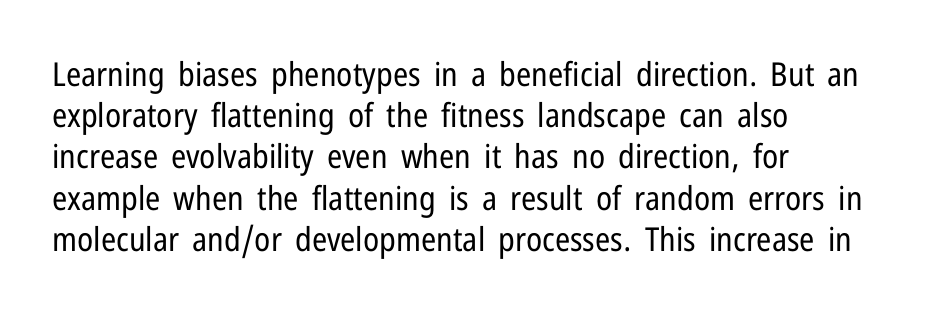
The image shows 33 px regular-weight, condensed sans-serif type, upright; set left-aligned, normal line spacing (1.25x), normal letter spacing, not underlined; low stroke contrast and a medium x-height.
